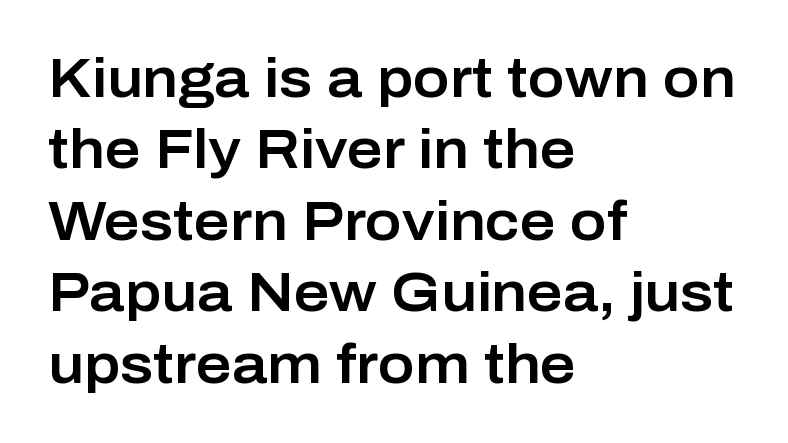
Q: Is the text italic (slanted)? A: No, it is upright.
Q: Is the typeface a serif or a sans-serif typeface? A: Sans-serif.
Q: Is the text underlined? A: No.
Q: How is the paragraph aligned? A: Left-aligned.
Q: Is the spacing between letters normal or unusually wide? A: Normal.
Q: Is the spacing between lines tight, normal or loose? A: Normal.
Q: Width (condensed, normal, or wide)? A: Normal.
Q: Stroke contrast? A: Low.
Q: x-height? A: Medium.
Q: Monospaced? A: No.
